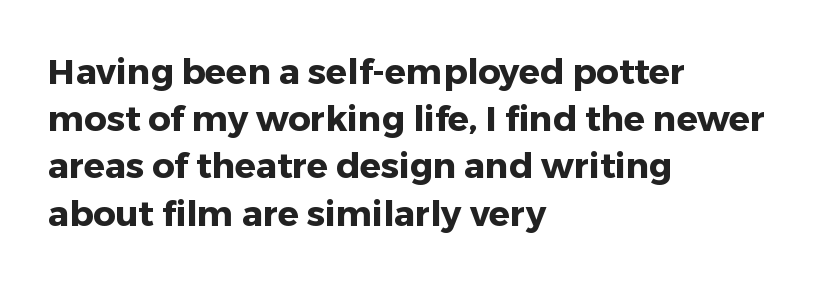
The image shows 35 px heavy sans-serif type, upright; set left-aligned, normal line spacing (1.35x), normal letter spacing, not underlined; low stroke contrast and a medium x-height.
